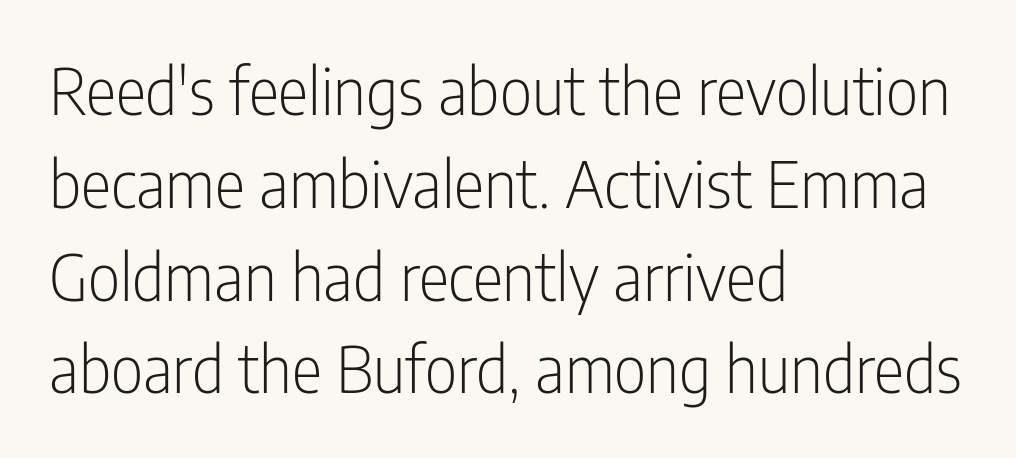
A roman cut, with each character standing at attention. Leading matches the norm, producing a regular column. Check where the strokes stop: nothing finishes them off — pure sans. The passage shown has conventional tracking throughout.
